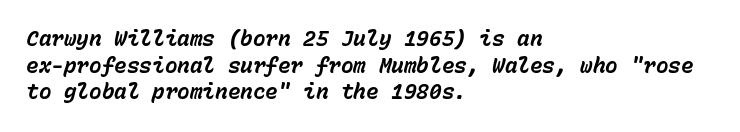
These lines sit exactly where default settings would place them. Tall strokes in this sample are angled rather than plumb. The rendering keeps characters at their native spacing. What weight is shown? A full bold with thick strokes. The foot of each line stays bare and open. The compositor pushed each line to the left boundary.
